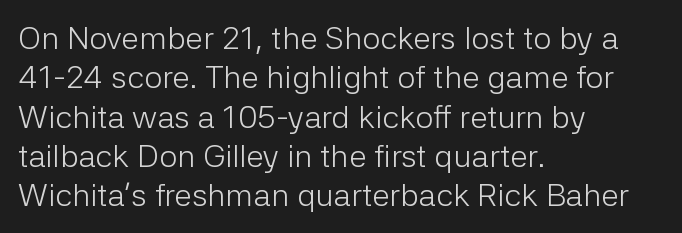
{"serif": "no", "italic": "no", "bold": "no", "weight": "light", "width": "normal", "stroke_contrast": "low", "x_height": "medium", "monospaced": "no", "underline": "no", "align": "left", "line_spacing_ratio": 1.23, "letter_spacing": "normal", "letter_spacing_em": 0.0, "glyph_px": 32}
